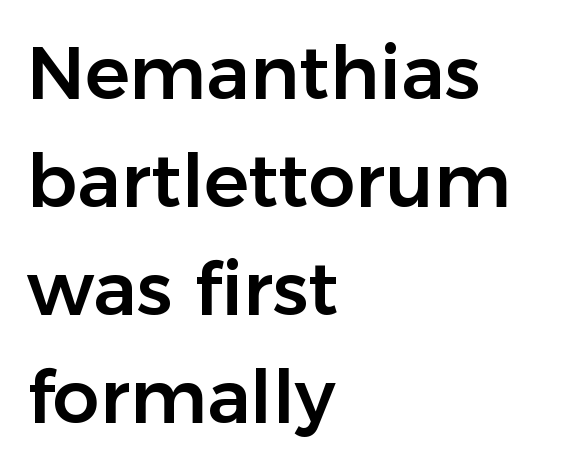
{"serif": "no", "italic": "no", "width": "normal", "stroke_contrast": "low", "x_height": "medium", "monospaced": "no", "underline": "no", "align": "left", "line_spacing": "normal", "line_spacing_ratio": 1.46, "letter_spacing": "normal", "letter_spacing_em": 0.0, "glyph_px": 74}
